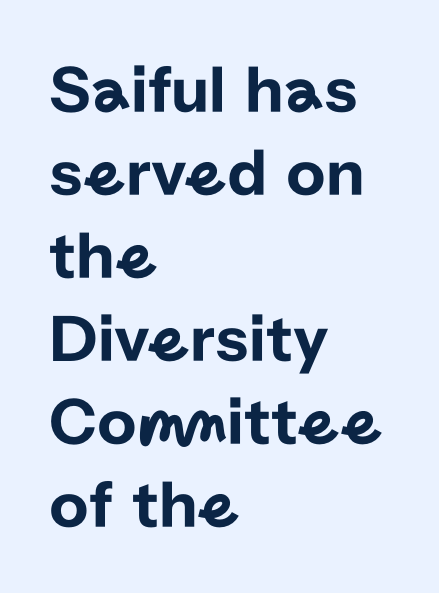
The image shows 68 px sans-serif type, upright; set left-aligned, line spacing 1.22x, normal letter spacing, not underlined; low stroke contrast and a medium x-height.
